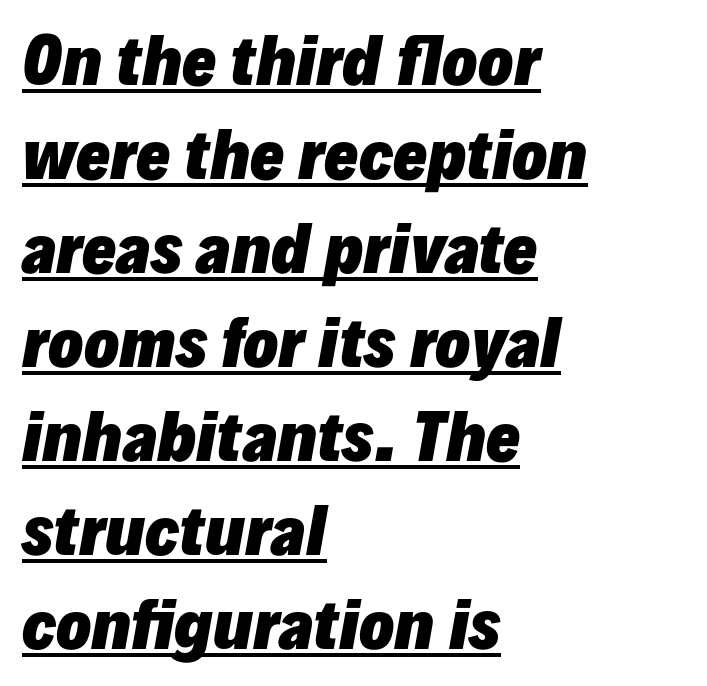
Typesetter's note: full bold, strokes at maximum text heaviness. The rendering uses natural spacing where letterforms have individual widths. Has an underline been added? It has. The lines in this sample share a left origin and differ only in where they stop.
